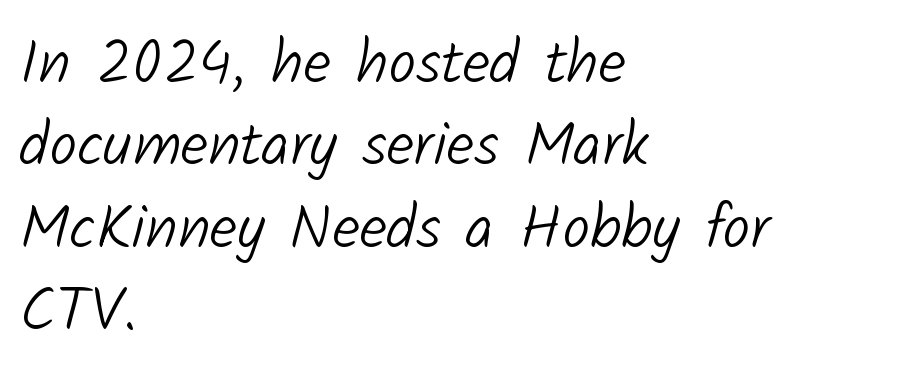
{"serif": "no", "bold": "no", "weight": "light", "width": "normal", "stroke_contrast": "low", "x_height": "medium", "monospaced": "no", "underline": "no", "align": "left", "line_spacing": "normal", "line_spacing_ratio": 1.33, "letter_spacing": "normal", "letter_spacing_em": 0.0, "glyph_px": 62}
